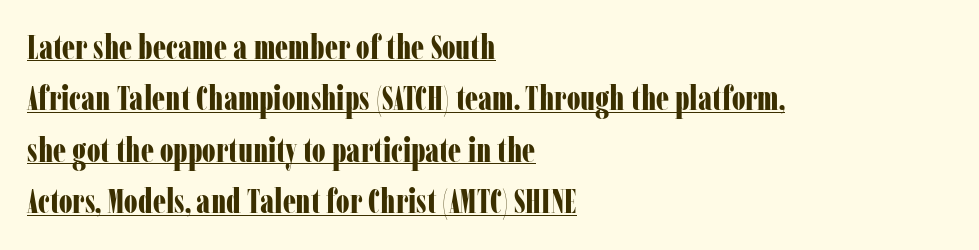
{"serif": "yes", "italic": "no", "bold": "yes", "weight": "bold", "width": "condensed", "stroke_contrast": "low", "x_height": "medium", "monospaced": "no", "underline": "yes", "align": "left", "line_spacing": "normal", "line_spacing_ratio": 1.56, "letter_spacing": "normal", "letter_spacing_em": 0.0, "glyph_px": 33}
